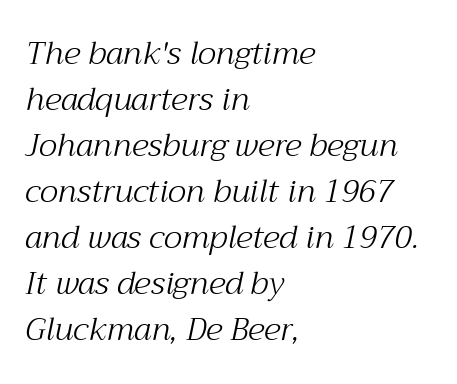
Stroke terminals: seriffed. A typesetter would call this proportional, since set widths differ per character. Weight: regular or lighter. The space directly below the letters is spotless.
